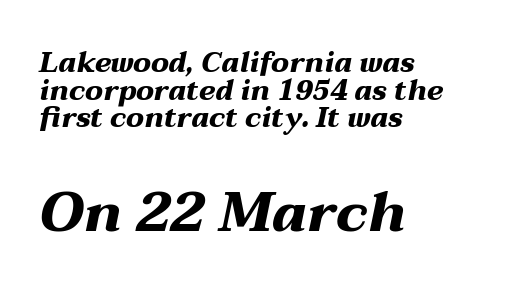
Visually the block forms a straight wall on the left and a jagged coastline on the right. Looking at the ascenders, they clearly lean. Here the designer chose a conventional face with non-uniform glyph widths. Compared with typical body copy, the letter spacing here is the same. Note: smaller setting up top, larger setting below. One glance says dense: line gaps are narrower than usual.
